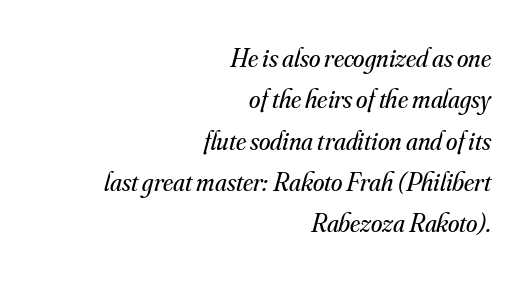
{"italic": "yes", "lean": "right", "slant_degrees": 16, "bold": "no", "underline": "no", "align": "right", "line_spacing": "normal", "line_spacing_ratio": 1.59, "letter_spacing": "normal", "letter_spacing_em": 0.0, "glyph_px": 26}
